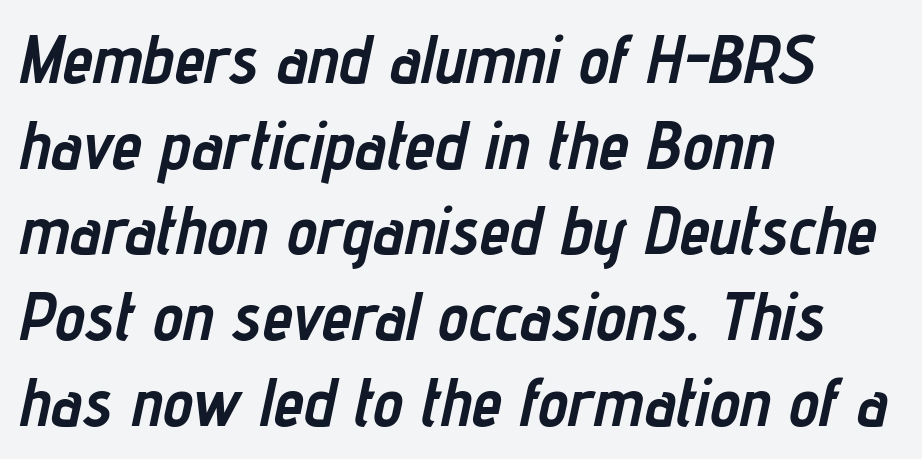
You could not count columns in this text — the font is proportionally spaced. Designer's note — italics engaged. Standard letterfit; no display-style spreading of the glyphs. The ragged edge is on the right, which tells us the setting is flush left. If you measured baseline to baseline, you'd find a middling distance.
